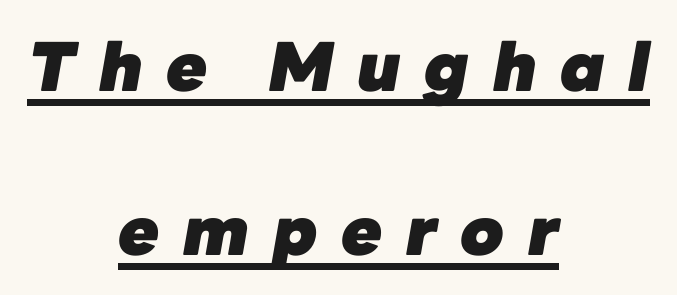
The image shows 67 px heavy type, italic (leaning right); set centered, loose line spacing (2.45x), unusually wide letter spacing (+0.35 em), underlined; low stroke contrast and a medium x-height.
